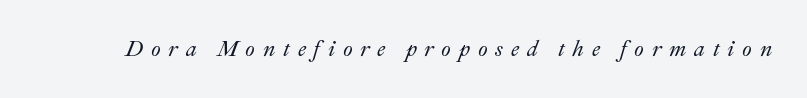
{"italic": "yes", "lean": "right", "slant_degrees": 22, "underline": "no", "letter_spacing": "wide", "letter_spacing_em": 0.35, "glyph_px": 22}
